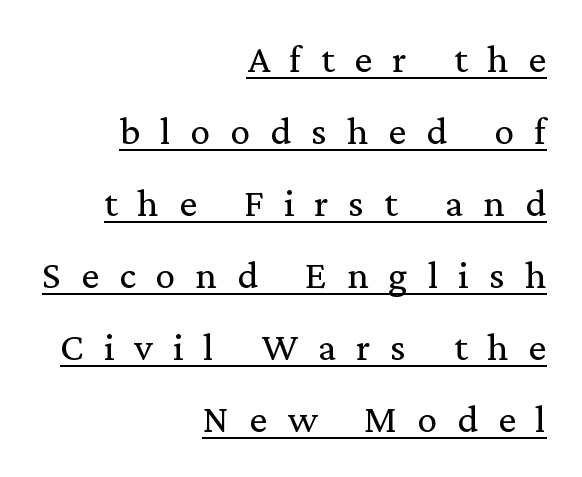
The image shows 40 px regular-weight serif type, upright; set right-aligned, line spacing 1.8x, unusually wide letter spacing (+0.5 em), underlined; low stroke contrast and a medium x-height.
